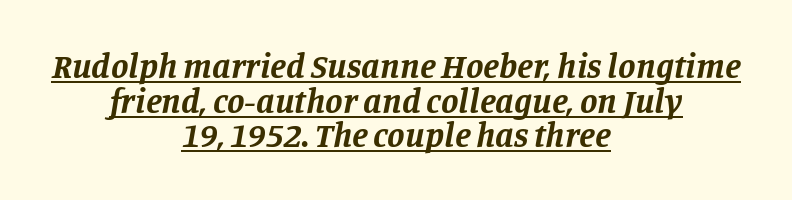
Is the type slanted? Yes — the strokes lean at a clear angle. Heavy-handed strokes throughout: this text is bold. Observe the serifs anchoring each vertical stroke in this sample. In terms of leading, this rendering errs on the cramped side. This rendering features underlined lettering. A typesetter would call this zero additional tracking.
